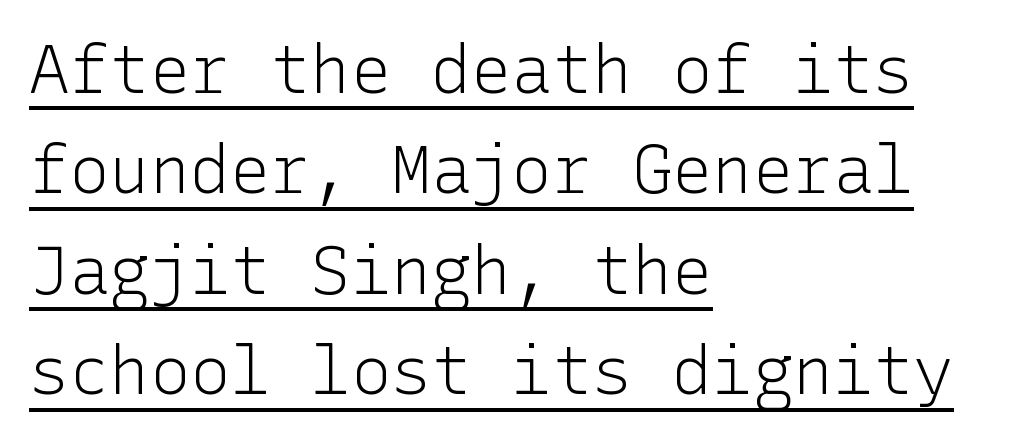
Q: Is the text bold? A: No.
Q: Is the text italic (slanted)? A: No, it is upright.
Q: Is the typeface a serif or a sans-serif typeface? A: Sans-serif.
Q: Is the text underlined? A: Yes.
Q: How is the paragraph aligned? A: Left-aligned.
Q: Is the spacing between letters normal or unusually wide? A: Normal.
Q: Is the spacing between lines tight, normal or loose? A: Normal.
Q: Width (condensed, normal, or wide)? A: Normal.
Q: Stroke contrast? A: Low.
Q: x-height? A: Medium.
